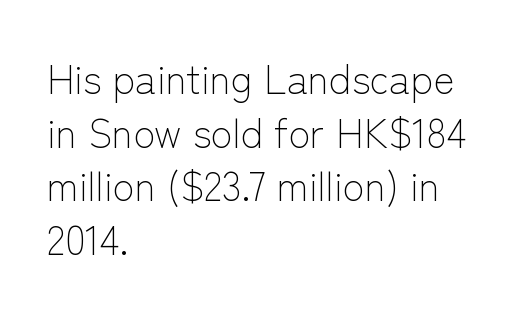
Each stroke keeps to a modest, everyday thickness or less. The rendering anchors every line to the left-hand side. Character widths vary here, with narrow letters taking less room than wide ones. Italic: no, the glyphs are upright roman.
